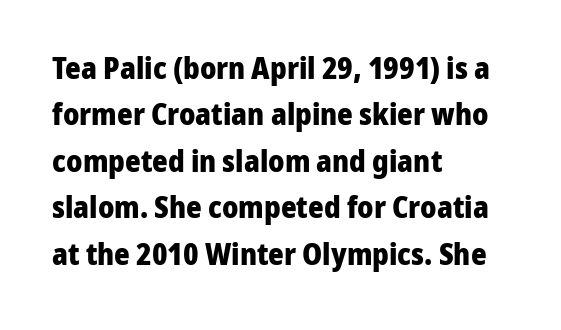
Underlining? Definitely not there. A typesetter would call this leading conventional body-copy spacing. Serif or sans? Sans — the stroke terminals are bare. Compared with a centered layout, this one pins lines to the left instead.
